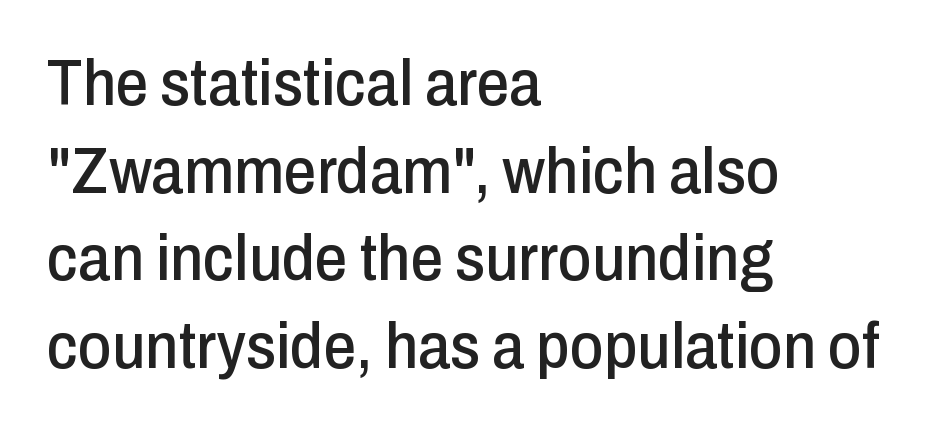
The image shows 65 px condensed sans-serif type, upright; set left-aligned, normal line spacing (1.35x), normal letter spacing, not underlined; low stroke contrast and a medium x-height.
